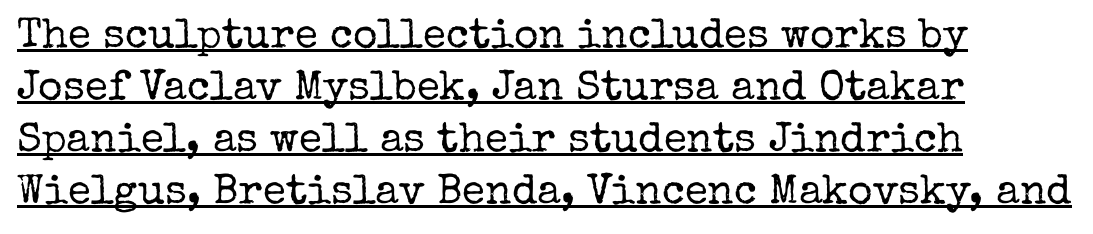
Q: Is the text bold? A: No.
Q: Is the text italic (slanted)? A: No, it is upright.
Q: Is the typeface a serif or a sans-serif typeface? A: Serif.
Q: Is the text underlined? A: Yes.
Q: How is the paragraph aligned? A: Left-aligned.
Q: Is the spacing between letters normal or unusually wide? A: Normal.
Q: Width (condensed, normal, or wide)? A: Normal.
Q: Stroke contrast? A: Low.
Q: x-height? A: Medium.
Q: Monospaced? A: No.
